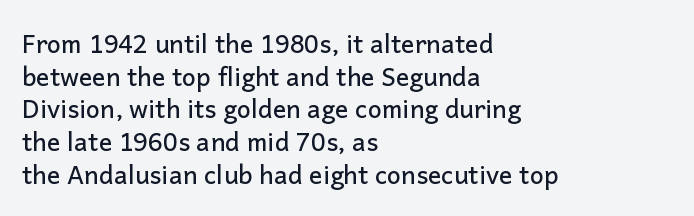
The image shows 25 px text type, upright; set left-aligned, normal line spacing (1.31x), normal letter spacing, not underlined.
